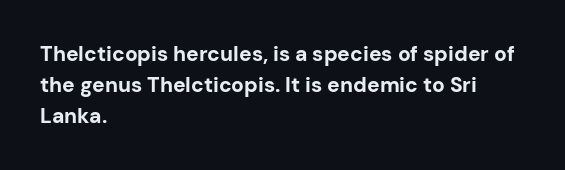
{"italic": "no", "bold": "yes", "underline": "no", "align": "left", "line_spacing": "normal", "line_spacing_ratio": 1.47, "letter_spacing": "normal", "letter_spacing_em": 0.0, "glyph_px": 21}
